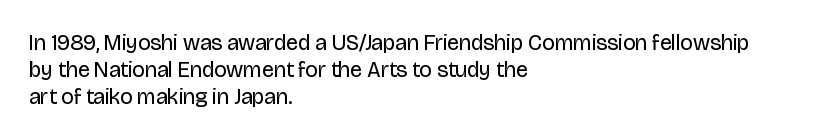
The image shows 22 px text type, upright; set left-aligned, line spacing 1.23x, normal letter spacing, not underlined.
